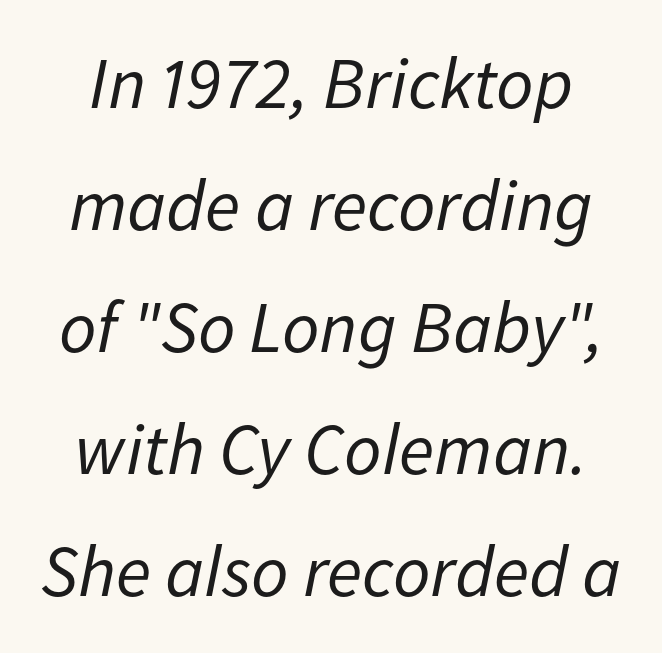
{"italic": "yes", "lean": "right", "slant_degrees": 11, "bold": "no", "weight": "regular", "width": "normal", "stroke_contrast": "low", "x_height": "medium", "monospaced": "no", "underline": "no", "line_spacing": "normal", "line_spacing_ratio": 1.67, "letter_spacing": "normal", "letter_spacing_em": 0.0, "glyph_px": 73}
